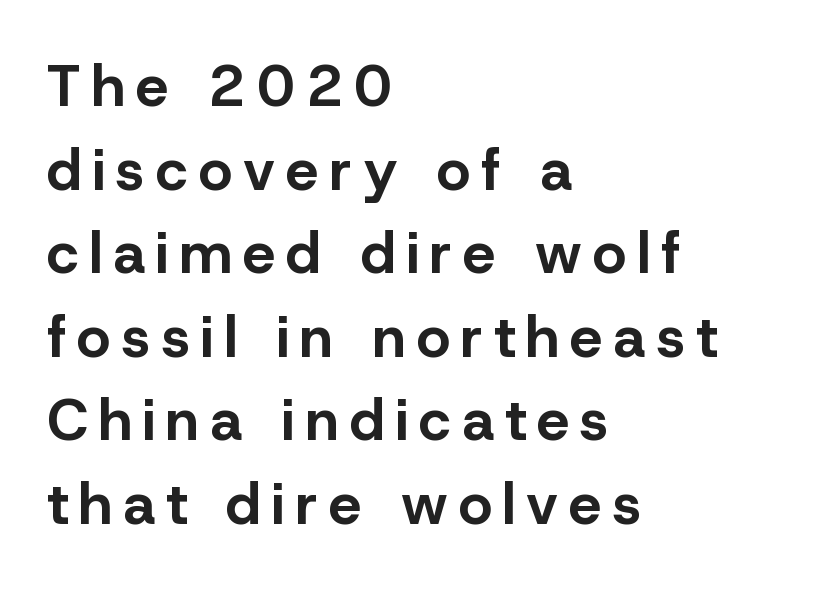
The image shows 58 px bold sans-serif type, upright; set left-aligned, normal line spacing (1.44x), not underlined; low stroke contrast and a medium x-height.
